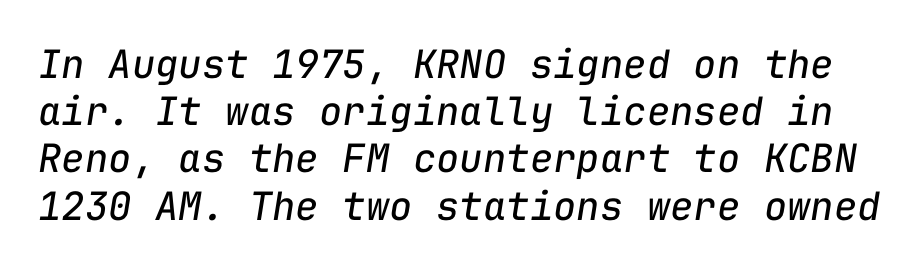
{"italic": "yes", "lean": "right", "slant_degrees": 9, "bold": "no", "weight": "regular", "width": "normal", "stroke_contrast": "low", "x_height": "medium", "monospaced": "yes", "underline": "no", "line_spacing_ratio": 1.21, "letter_spacing": "normal", "letter_spacing_em": 0.0, "glyph_px": 39}
